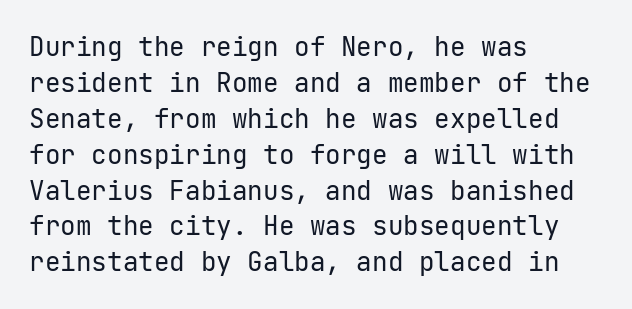
{"italic": "no", "bold": "no", "underline": "no", "align": "left", "line_spacing": "normal", "line_spacing_ratio": 1.38, "letter_spacing": "normal", "letter_spacing_em": 0.0, "glyph_px": 26}
